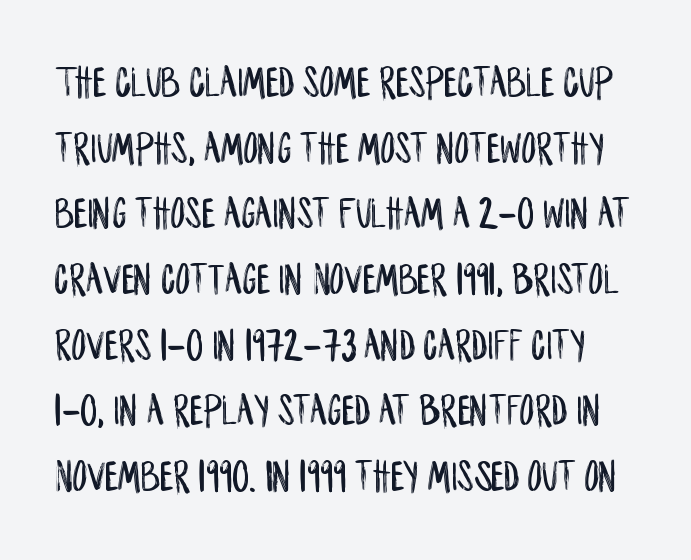
Q: Is the text italic (slanted)? A: No, it is upright.
Q: Is the typeface a serif or a sans-serif typeface? A: Sans-serif.
Q: Is the text underlined? A: No.
Q: Is the spacing between letters normal or unusually wide? A: Normal.
Q: Is the spacing between lines tight, normal or loose? A: Normal.
Q: Width (condensed, normal, or wide)? A: Condensed.
Q: Stroke contrast? A: Low.
Q: x-height? A: Large.
Q: Monospaced? A: No.
